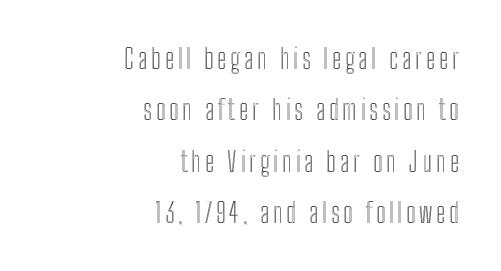
Lines of text with bare space underneath. Alignment: flush right. Style check: upright. Horizontal bands of white between lines are thick stripes.
